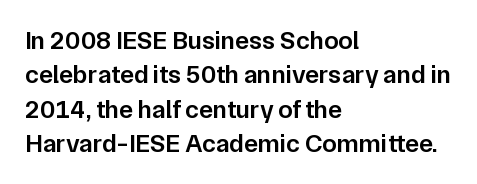
Where is the straight margin? On the left. Short note: letters normally spaced. Lines of text with bare space underneath. On the weight axis this lands at semibold, roughly 600. The passage shown stacks its lines at a standard gap.
